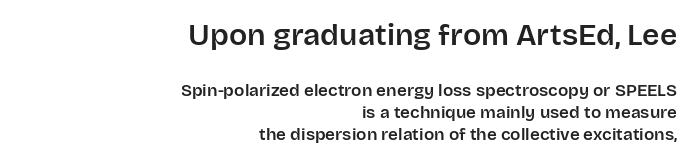
Does the type have serifs? No, each stem ends abruptly. These lines keep a tight, regular rhythm from letter to letter. Looks like regular typesetting: each glyph gets only the width it needs. The typesetter chose a ragged-left arrangement here.
